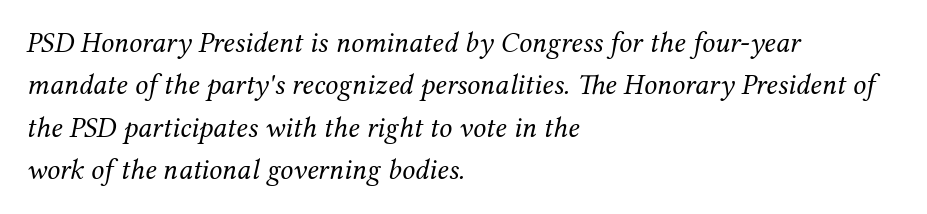
{"serif": "yes", "italic": "yes", "lean": "right", "slant_degrees": 12, "bold": "no", "weight": "regular", "width": "normal", "stroke_contrast": "medium", "x_height": "medium", "monospaced": "no", "underline": "no", "align": "left", "line_spacing": "normal", "line_spacing_ratio": 1.46, "letter_spacing": "normal", "letter_spacing_em": 0.0, "glyph_px": 29}
